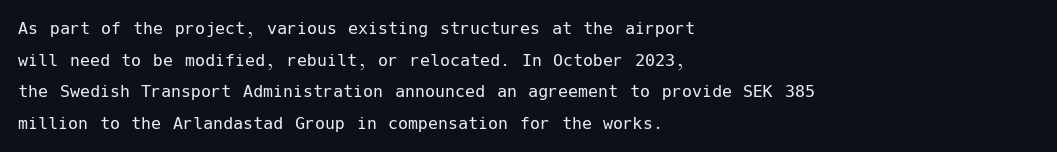
The image shows 20 px text type, upright; set left-aligned, normal line spacing (1.58x), normal letter spacing, not underlined.
